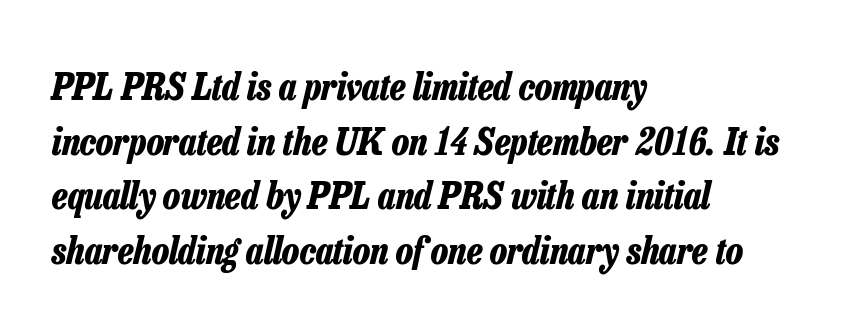
Q: Is the text bold? A: Yes.
Q: Is the text italic (slanted)? A: Yes, it leans right by about 13 degrees.
Q: Is the text underlined? A: No.
Q: How is the paragraph aligned? A: Left-aligned.
Q: Is the spacing between letters normal or unusually wide? A: Normal.
Q: Is the spacing between lines tight, normal or loose? A: Normal.
Q: Width (condensed, normal, or wide)? A: Condensed.
Q: Stroke contrast? A: Low.
Q: x-height? A: Medium.
Q: Monospaced? A: No.
